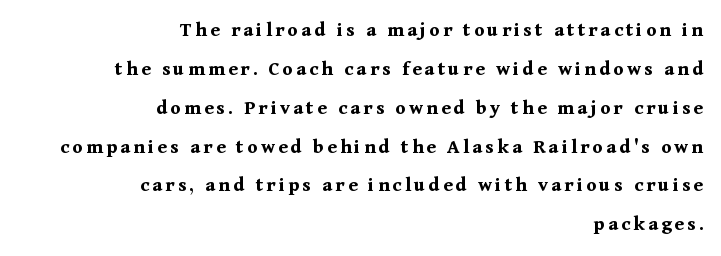
{"italic": "no", "bold": "yes", "underline": "no", "align": "right", "line_spacing_ratio": 1.85, "glyph_px": 21}
